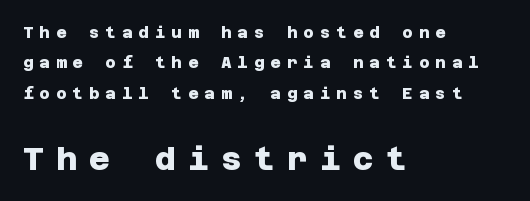
Q: Is the text bold? A: Yes.
Q: Is the typeface a serif or a sans-serif typeface? A: Sans-serif.
Q: Is the text underlined? A: No.
Q: How is the paragraph aligned? A: Left-aligned.
Q: Is the spacing between letters normal or unusually wide? A: Unusually wide.
Q: Is the spacing between lines tight, normal or loose? A: Loose.
Q: Which block of text is set in a larger size, the first (top) or the second (bottom)? A: The second (bottom) one.
Q: Width (condensed, normal, or wide)? A: Normal.
Q: Stroke contrast? A: Low.
Q: x-height? A: Large.
